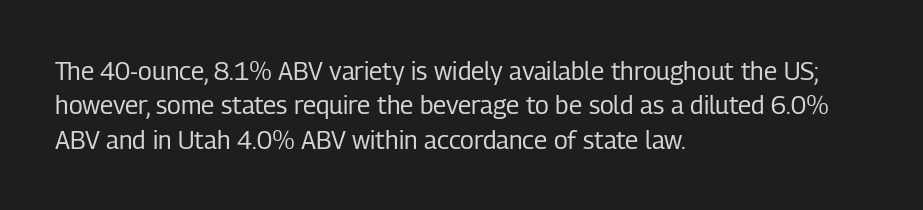
{"italic": "no", "bold": "no", "underline": "no", "align": "left", "line_spacing": "normal", "line_spacing_ratio": 1.38, "letter_spacing": "normal", "letter_spacing_em": 0.0, "glyph_px": 25}
